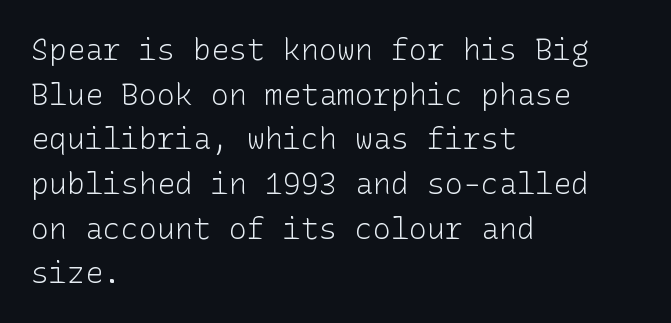
The image shows 30 px light sans-serif type, upright; set left-aligned, normal line spacing (1.49x), normal letter spacing, not underlined; low stroke contrast and a medium x-height.
